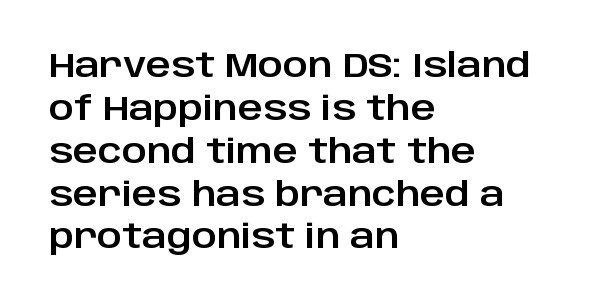
Q: Is the text italic (slanted)? A: No, it is upright.
Q: Is the typeface a serif or a sans-serif typeface? A: Sans-serif.
Q: Is the text underlined? A: No.
Q: How is the paragraph aligned? A: Left-aligned.
Q: Is the spacing between letters normal or unusually wide? A: Normal.
Q: Is the spacing between lines tight, normal or loose? A: Normal.
Q: Width (condensed, normal, or wide)? A: Normal.
Q: Stroke contrast? A: Low.
Q: x-height? A: Large.
Q: Monospaced? A: No.
